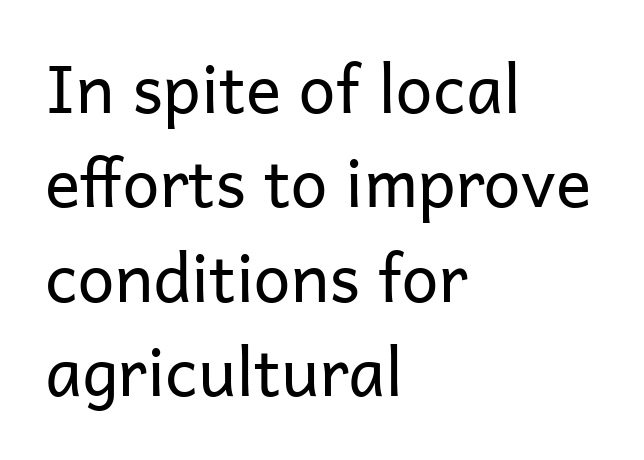
The glyphs are unaccompanied by any horizontal stroke below them. Summary of vertical rhythm: regular, with standard interline spacing. Note the varied advance widths — an 'i' is clearly narrower than an 'm'. You could call the tracking neutral — neither tight nor loose. The typesetter chose a ragged-right arrangement here. The typeface chosen for these lines omits serifs.
